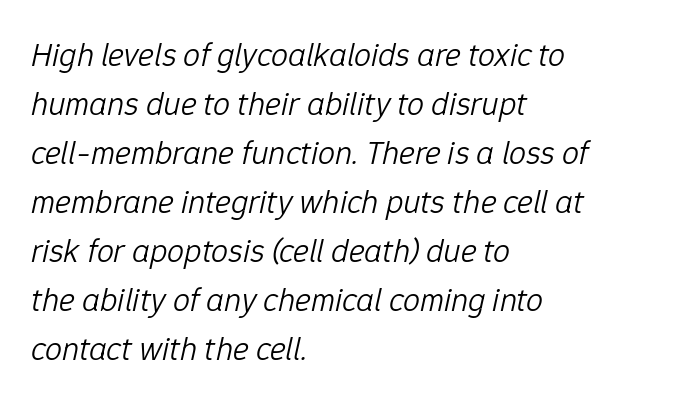
Q: Is the text bold? A: No.
Q: Is the text italic (slanted)? A: Yes, it leans right by about 12 degrees.
Q: Is the text underlined? A: No.
Q: How is the paragraph aligned? A: Left-aligned.
Q: Is the spacing between letters normal or unusually wide? A: Normal.
Q: Is the spacing between lines tight, normal or loose? A: Normal.
Q: Width (condensed, normal, or wide)? A: Normal.
Q: Stroke contrast? A: Low.
Q: x-height? A: Medium.
Q: Monospaced? A: No.
